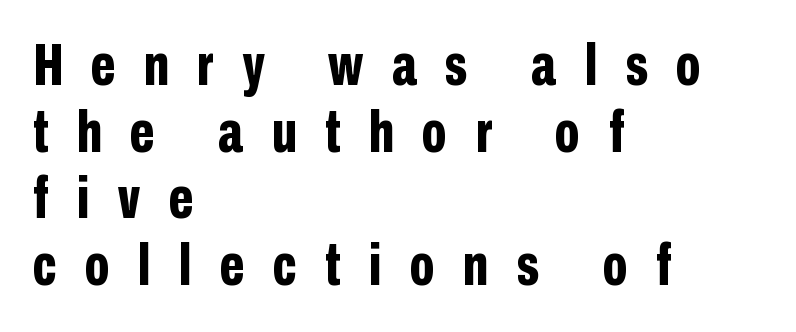
Q: Is the text bold? A: Yes.
Q: Is the text italic (slanted)? A: No, it is upright.
Q: Is the typeface a serif or a sans-serif typeface? A: Sans-serif.
Q: Is the text underlined? A: No.
Q: How is the paragraph aligned? A: Left-aligned.
Q: Is the spacing between letters normal or unusually wide? A: Unusually wide.
Q: Is the spacing between lines tight, normal or loose? A: Tight.
Q: Width (condensed, normal, or wide)? A: Condensed.
Q: Stroke contrast? A: Low.
Q: x-height? A: Medium.
Q: Monospaced? A: No.
